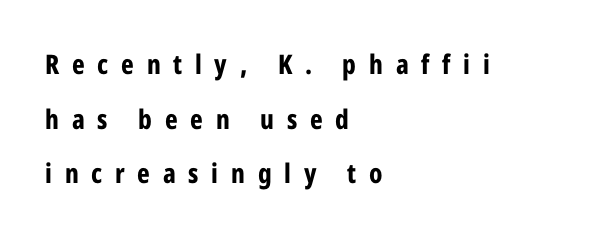
Q: Is the text bold? A: Yes.
Q: Is the text italic (slanted)? A: No, it is upright.
Q: Is the text underlined? A: No.
Q: How is the paragraph aligned? A: Left-aligned.
Q: Is the spacing between letters normal or unusually wide? A: Unusually wide.
Q: Is the spacing between lines tight, normal or loose? A: Loose.
